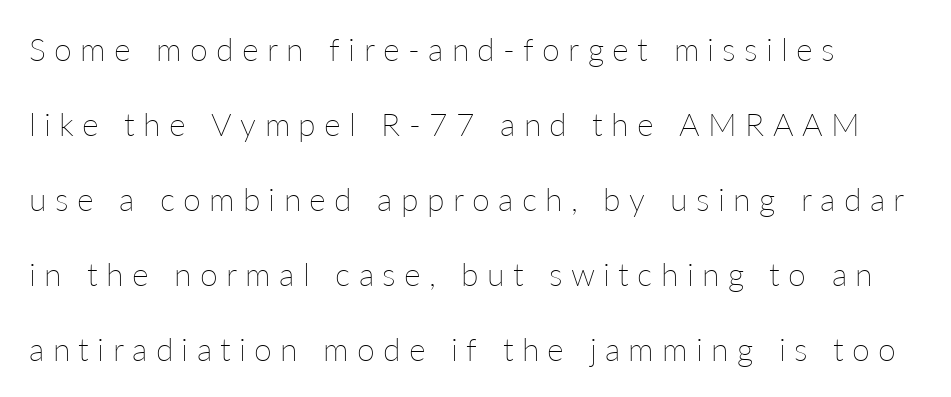
The image shows 32 px thin type, upright; set loose line spacing (2.34x), unusually wide letter spacing (+0.26 em), not underlined; low stroke contrast and a medium x-height.
